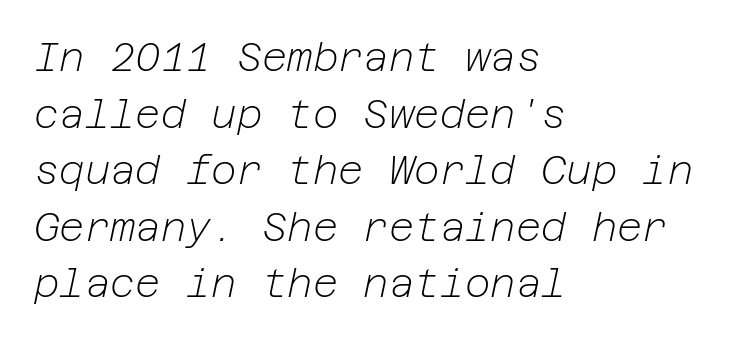
Regarding leading, the lines here are spaced in the standard way. How are the letters spaced? Ordinarily, with no added tracking. Stems here are at most as thick as an everyday book face. Caption: multi-line text, flush left, ragged right. The face used here has a pronounced slope to its letters.
